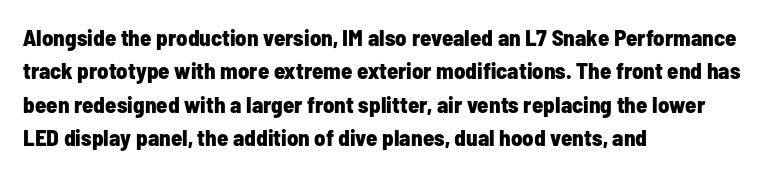
Q: Is the text bold? A: Yes.
Q: Is the text italic (slanted)? A: No, it is upright.
Q: Is the text underlined? A: No.
Q: How is the paragraph aligned? A: Left-aligned.
Q: Is the spacing between letters normal or unusually wide? A: Normal.
Q: Is the spacing between lines tight, normal or loose? A: Normal.
